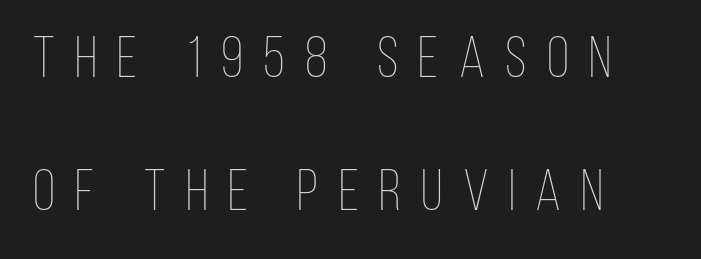
This rendering widens character spacing well past its baseline value. Descenders are the only things crossing below the line. Proportional: the letters do not fall into vertical columns. Bold? No — there's no thickening of the strokes. Line spacing here is loose. Does the copy run flush right? No — it runs flush left.
